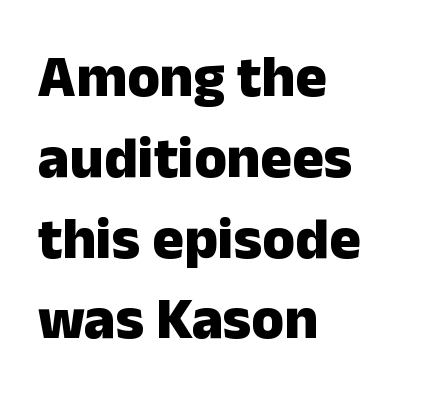
Q: Is the text bold? A: Yes.
Q: Is the text italic (slanted)? A: No, it is upright.
Q: Is the typeface a serif or a sans-serif typeface? A: Sans-serif.
Q: Is the text underlined? A: No.
Q: How is the paragraph aligned? A: Left-aligned.
Q: Is the spacing between letters normal or unusually wide? A: Normal.
Q: Is the spacing between lines tight, normal or loose? A: Normal.
Q: Width (condensed, normal, or wide)? A: Normal.
Q: Stroke contrast? A: Low.
Q: x-height? A: Medium.
Q: Monospaced? A: No.
